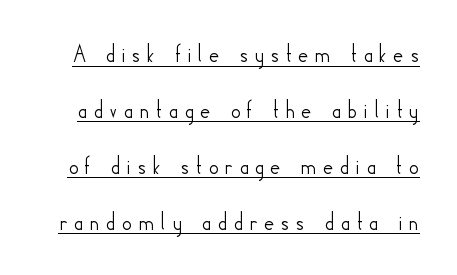
{"italic": "no", "underline": "yes", "line_spacing": "loose", "line_spacing_ratio": 2.15, "letter_spacing": "wide", "letter_spacing_em": 0.21, "glyph_px": 26}
